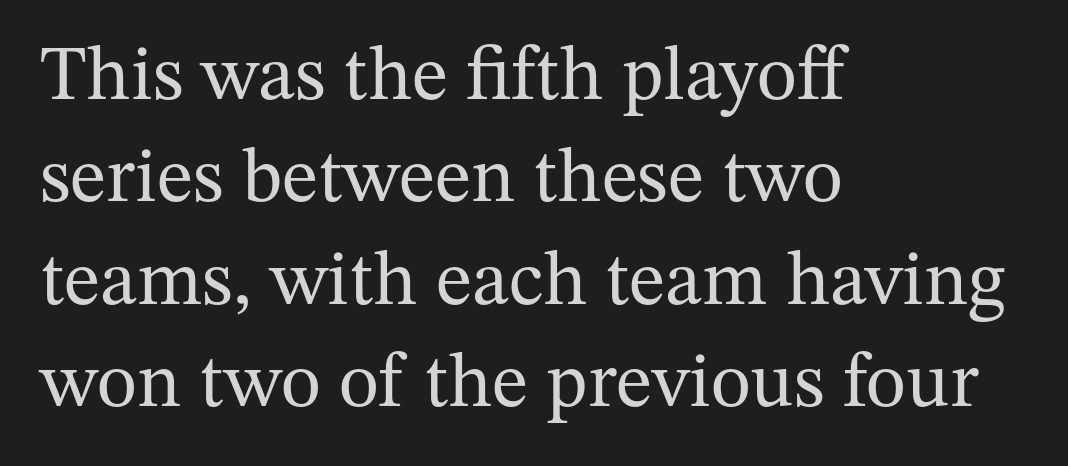
Q: Is the text bold? A: No.
Q: Is the text italic (slanted)? A: No, it is upright.
Q: Is the typeface a serif or a sans-serif typeface? A: Serif.
Q: Is the text underlined? A: No.
Q: How is the paragraph aligned? A: Left-aligned.
Q: Is the spacing between letters normal or unusually wide? A: Normal.
Q: Is the spacing between lines tight, normal or loose? A: Normal.
Q: Width (condensed, normal, or wide)? A: Normal.
Q: Stroke contrast? A: Medium.
Q: x-height? A: Medium.
Q: Monospaced? A: No.
